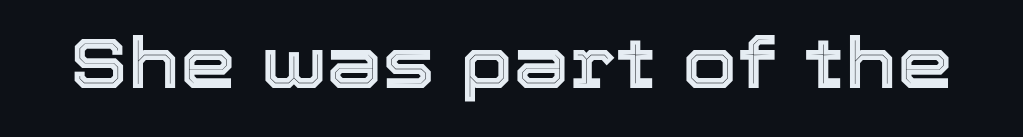
A clean baseline with only descenders dipping below it. Characters follow at the spacing the type designer built in. These lines are rendered in a variable-pitch font. The letters stand upright; this is a roman face.
